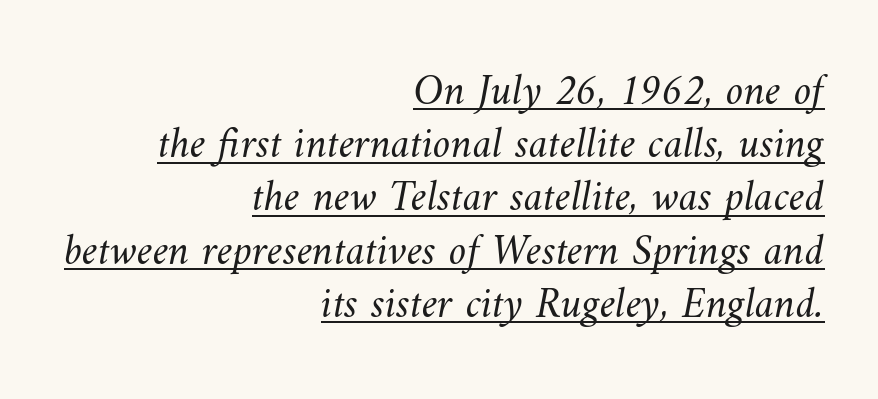
{"bold": "no", "weight": "light", "width": "normal", "stroke_contrast": "medium", "x_height": "small", "monospaced": "no", "underline": "yes", "align": "right", "line_spacing_ratio": 1.21, "letter_spacing": "normal", "letter_spacing_em": 0.0, "glyph_px": 44}
